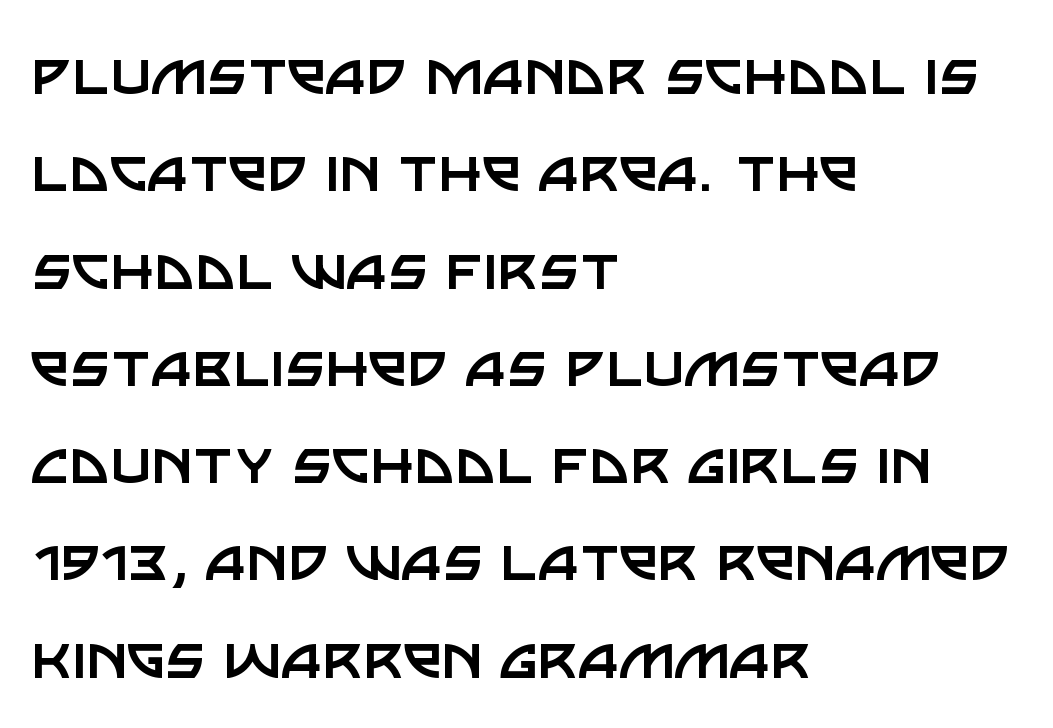
Q: Is the text bold? A: No.
Q: Is the text italic (slanted)? A: No, it is upright.
Q: Is the typeface a serif or a sans-serif typeface? A: Sans-serif.
Q: Is the text underlined? A: No.
Q: How is the paragraph aligned? A: Left-aligned.
Q: Is the spacing between letters normal or unusually wide? A: Normal.
Q: Is the spacing between lines tight, normal or loose? A: Normal.
Q: Width (condensed, normal, or wide)? A: Normal.
Q: Stroke contrast? A: Low.
Q: x-height? A: Large.
Q: Monospaced? A: No.
